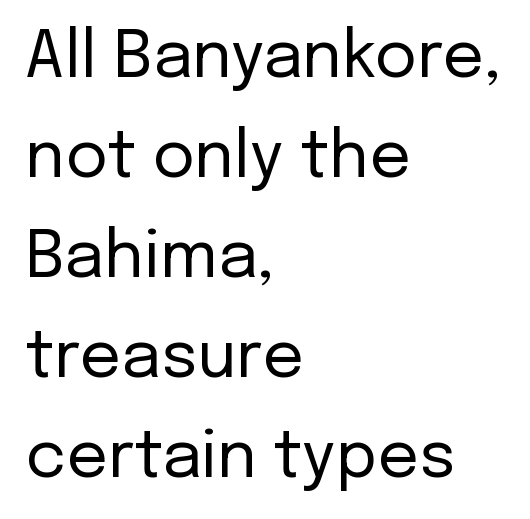
The image shows 65 px regular-weight sans-serif type, upright; set left-aligned, normal line spacing (1.54x), normal letter spacing, not underlined; low stroke contrast and a medium x-height.
